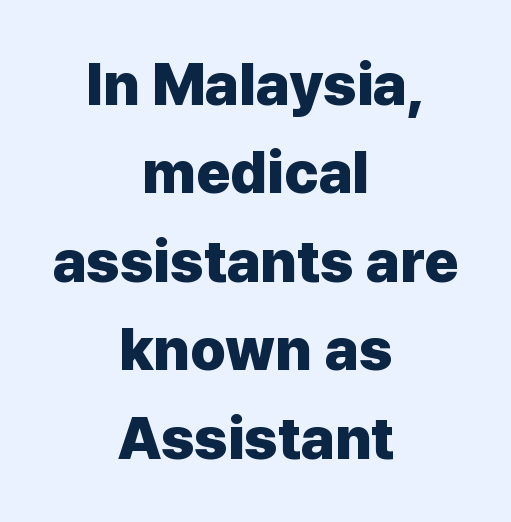
Characters remain perfectly vertical along every line. Descender tails drop into unmarked territory. This block has exactly the height ordinary leading produces. To sum up the face: it is a sans, with no serifs. The rag falls on both sides of this text block equally.
